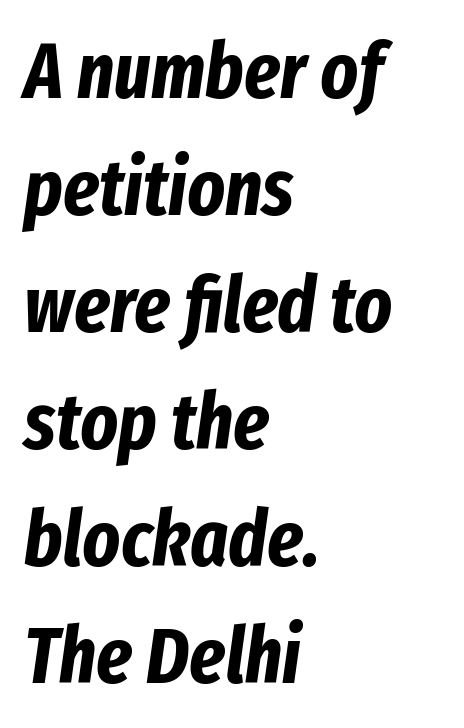
{"italic": "yes", "lean": "right", "slant_degrees": 8, "bold": "yes", "weight": "bold", "width": "condensed", "stroke_contrast": "low", "x_height": "medium", "monospaced": "no", "underline": "no", "align": "left", "line_spacing": "normal", "line_spacing_ratio": 1.48, "letter_spacing": "normal", "letter_spacing_em": 0.0, "glyph_px": 79}
